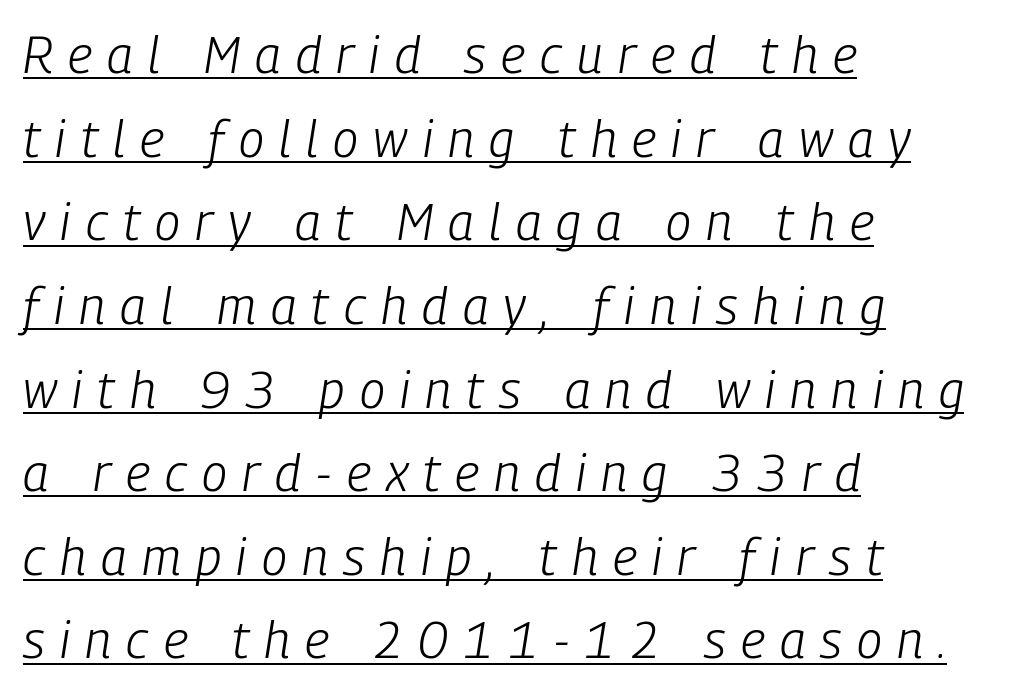
Q: Is the text bold? A: No.
Q: Is the text italic (slanted)? A: Yes, it leans right by about 9 degrees.
Q: Is the text underlined? A: Yes.
Q: How is the paragraph aligned? A: Left-aligned.
Q: Is the spacing between letters normal or unusually wide? A: Unusually wide.
Q: Is the spacing between lines tight, normal or loose? A: Normal.
Q: Width (condensed, normal, or wide)? A: Condensed.
Q: Stroke contrast? A: Low.
Q: x-height? A: Medium.
Q: Monospaced? A: No.
